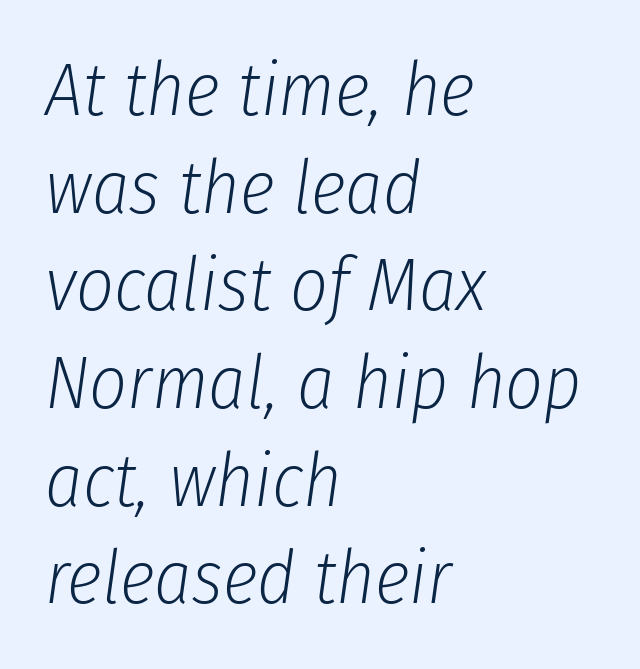
Q: Is the text bold? A: No.
Q: Is the text italic (slanted)? A: Yes, it leans right by about 8 degrees.
Q: Is the text underlined? A: No.
Q: How is the paragraph aligned? A: Left-aligned.
Q: Is the spacing between letters normal or unusually wide? A: Normal.
Q: Is the spacing between lines tight, normal or loose? A: Normal.
Q: Width (condensed, normal, or wide)? A: Condensed.
Q: Stroke contrast? A: Low.
Q: x-height? A: Medium.
Q: Monospaced? A: No.
